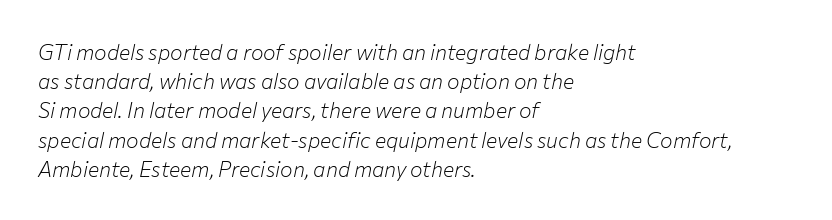
{"italic": "yes", "lean": "right", "slant_degrees": 12, "bold": "no", "underline": "no", "align": "left", "line_spacing": "normal", "line_spacing_ratio": 1.39, "letter_spacing": "normal", "letter_spacing_em": 0.0, "glyph_px": 21}
